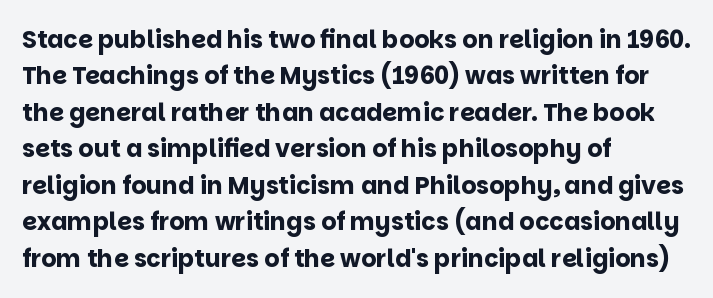
Q: Is the text bold? A: Yes.
Q: Is the text italic (slanted)? A: No, it is upright.
Q: Is the text underlined? A: No.
Q: How is the paragraph aligned? A: Left-aligned.
Q: Is the spacing between letters normal or unusually wide? A: Normal.
Q: Is the spacing between lines tight, normal or loose? A: Normal.
